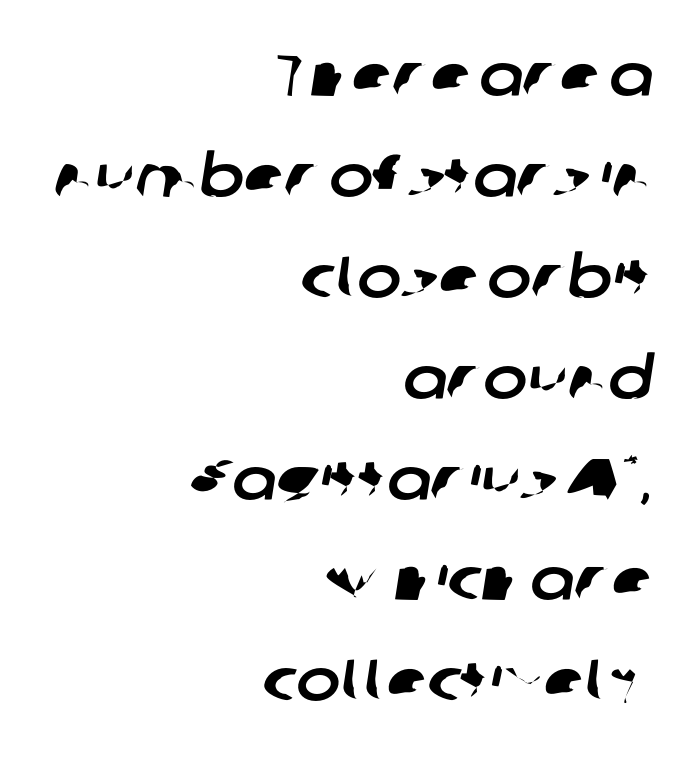
Q: Is the typeface a serif or a sans-serif typeface? A: Sans-serif.
Q: Is the text underlined? A: No.
Q: How is the paragraph aligned? A: Right-aligned.
Q: Is the spacing between letters normal or unusually wide? A: Normal.
Q: Width (condensed, normal, or wide)? A: Normal.
Q: Stroke contrast? A: Low.
Q: x-height? A: Medium.
Q: Monospaced? A: No.
